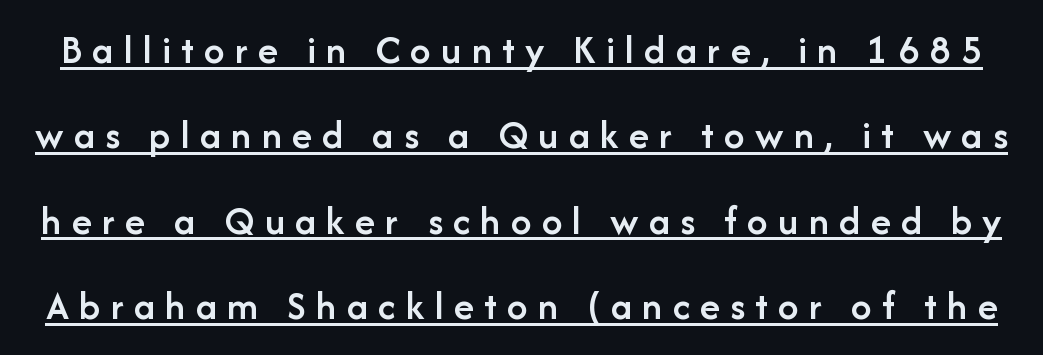
The image shows 41 px semibold sans-serif type, upright; set loose line spacing (2.08x), unusually wide letter spacing (+0.25 em), underlined; low stroke contrast and a medium x-height.
